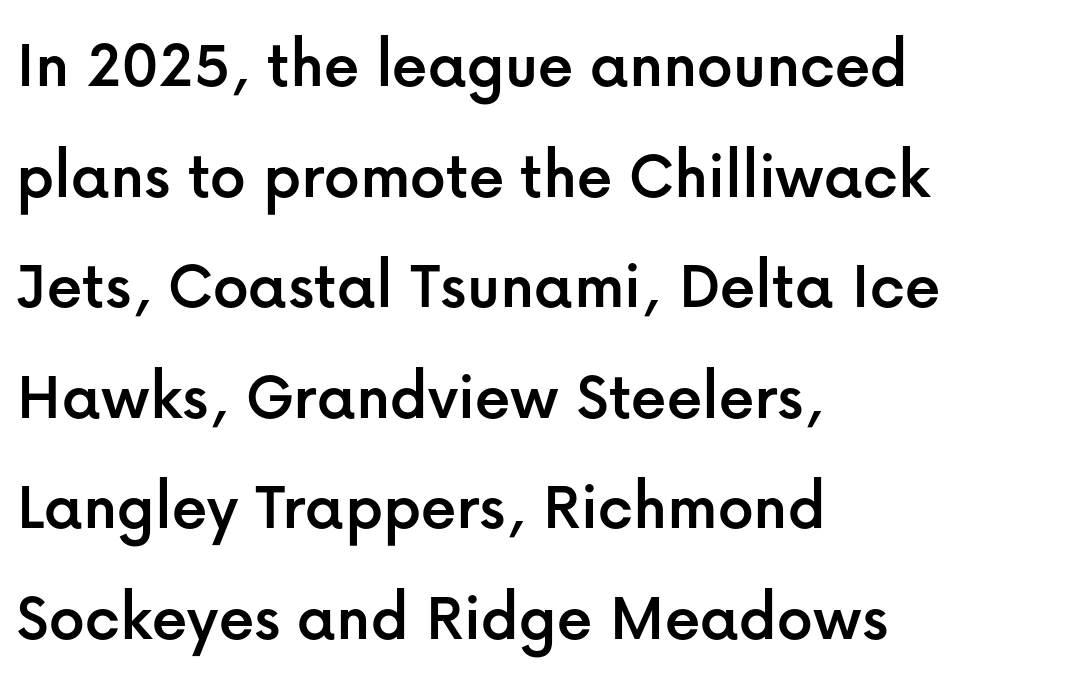
{"serif": "no", "italic": "no", "width": "normal", "stroke_contrast": "low", "x_height": "medium", "monospaced": "no", "underline": "no", "align": "left", "line_spacing": "normal", "line_spacing_ratio": 1.58, "letter_spacing": "normal", "letter_spacing_em": 0.0, "glyph_px": 70}
